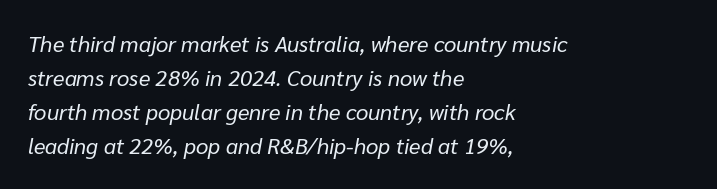
{"italic": "yes", "lean": "right", "slant_degrees": 10, "bold": "no", "underline": "no", "align": "left", "line_spacing": "normal", "line_spacing_ratio": 1.55, "letter_spacing": "normal", "letter_spacing_em": 0.0, "glyph_px": 22}
